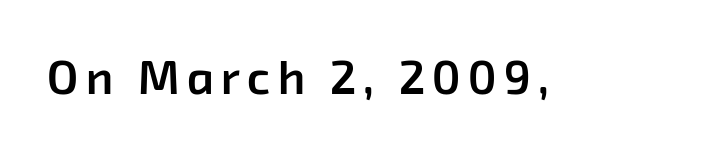
Q: Is the text bold? A: Semi-bold.
Q: Is the typeface a serif or a sans-serif typeface? A: Sans-serif.
Q: Is the text underlined? A: No.
Q: Width (condensed, normal, or wide)? A: Normal.
Q: Stroke contrast? A: Low.
Q: x-height? A: Medium.
Q: Monospaced? A: No.
